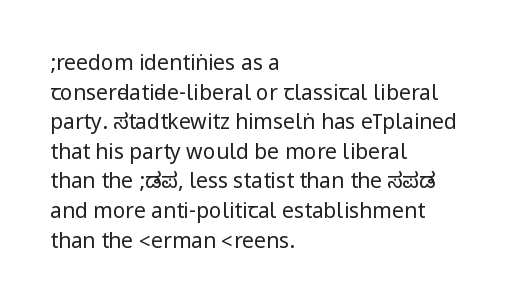
{"italic": "no", "bold": "no", "underline": "no", "align": "left", "line_spacing": "normal", "line_spacing_ratio": 1.41, "letter_spacing": "normal", "letter_spacing_em": 0.0, "glyph_px": 21}
